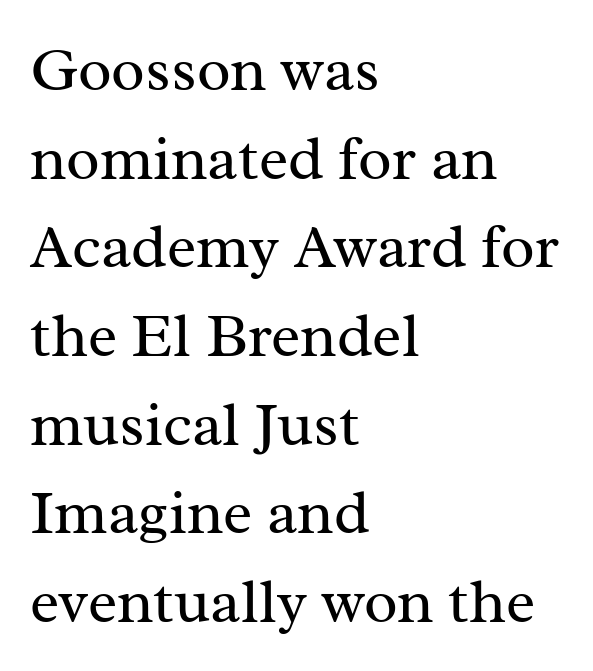
The image shows 62 px regular-weight serif type, upright; set left-aligned, normal line spacing (1.43x), normal letter spacing, not underlined; medium stroke contrast and a medium x-height.
